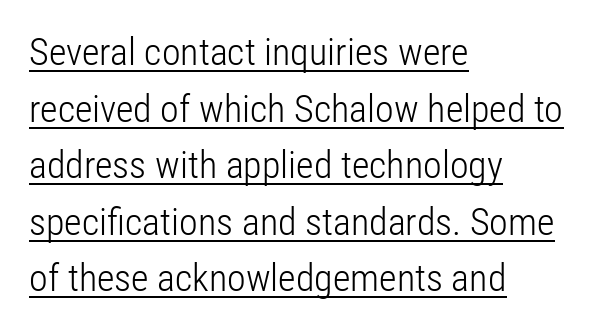
Q: Is the text bold? A: No.
Q: Is the text italic (slanted)? A: No, it is upright.
Q: Is the typeface a serif or a sans-serif typeface? A: Sans-serif.
Q: Is the text underlined? A: Yes.
Q: How is the paragraph aligned? A: Left-aligned.
Q: Is the spacing between letters normal or unusually wide? A: Normal.
Q: Is the spacing between lines tight, normal or loose? A: Normal.
Q: Width (condensed, normal, or wide)? A: Condensed.
Q: Stroke contrast? A: Low.
Q: x-height? A: Medium.
Q: Monospaced? A: No.
